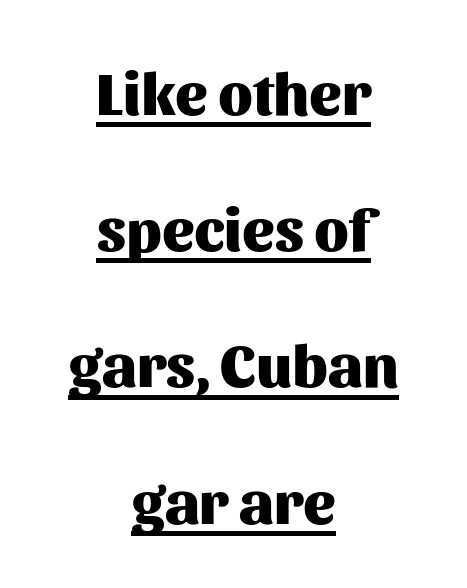
You could not count columns in this text — the font is proportionally spaced. These lines are centered, leaving both edges ragged. Heft: maximum for text — a bold. In terms of letterform style, serifs are entirely absent. Compared with typical body copy, the letter spacing here is the same. The specimen includes a rule beneath the text block's lines.
